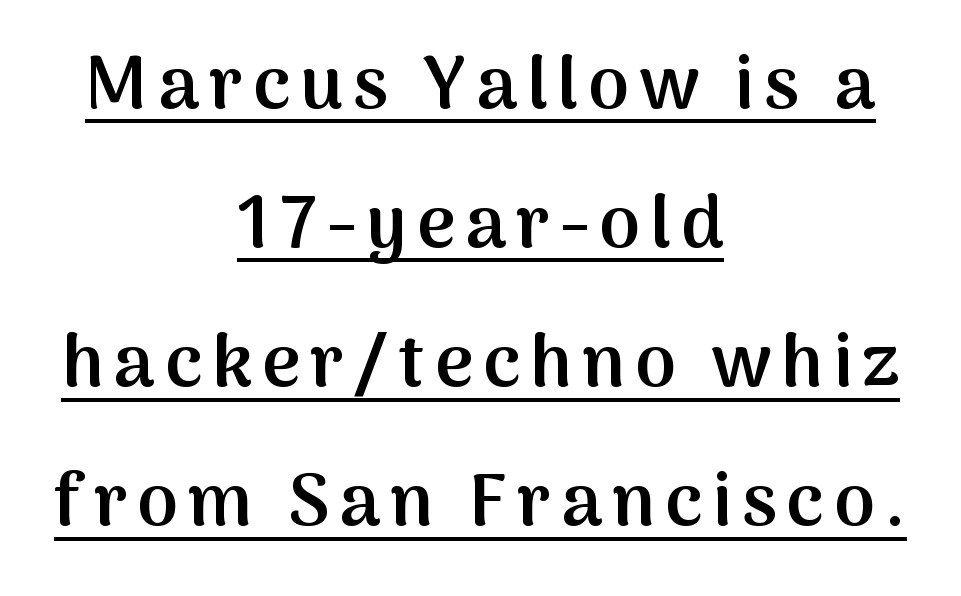
The image shows 74 px semibold sans-serif type, upright; set centered, line spacing 1.88x, underlined; medium stroke contrast and a medium x-height.
